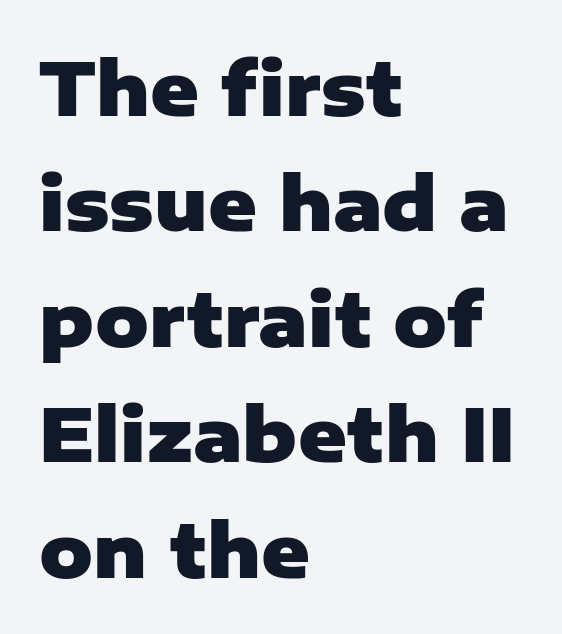
Q: Is the text bold? A: Yes.
Q: Is the text italic (slanted)? A: No, it is upright.
Q: Is the typeface a serif or a sans-serif typeface? A: Sans-serif.
Q: Is the text underlined? A: No.
Q: How is the paragraph aligned? A: Left-aligned.
Q: Is the spacing between letters normal or unusually wide? A: Normal.
Q: Is the spacing between lines tight, normal or loose? A: Normal.
Q: Width (condensed, normal, or wide)? A: Normal.
Q: Stroke contrast? A: Low.
Q: x-height? A: Medium.
Q: Monospaced? A: No.
